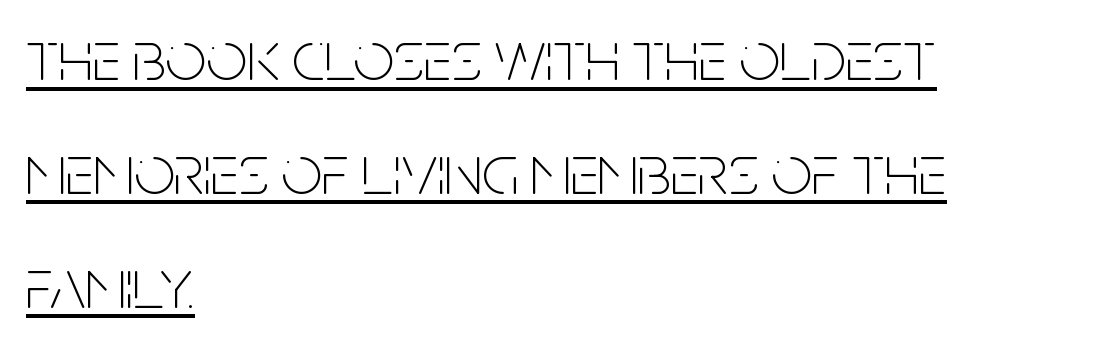
Regarding serifs, this sample does without them. Interline gaps are of average width in this sample. The compositor pushed each line to the left boundary. The rendered words wear a rule along their underside. Words appear dense and cohesive because spacing is normal.
